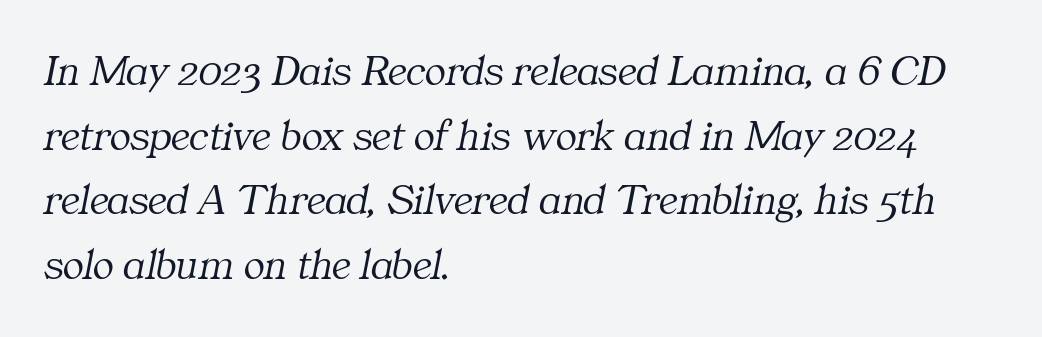
{"serif": "yes", "italic": "yes", "lean": "right", "slant_degrees": 11, "bold": "no", "weight": "light", "width": "normal", "stroke_contrast": "medium", "x_height": "medium", "monospaced": "no", "underline": "no", "align": "left", "line_spacing": "normal", "line_spacing_ratio": 1.47, "letter_spacing": "normal", "letter_spacing_em": 0.0, "glyph_px": 44}
